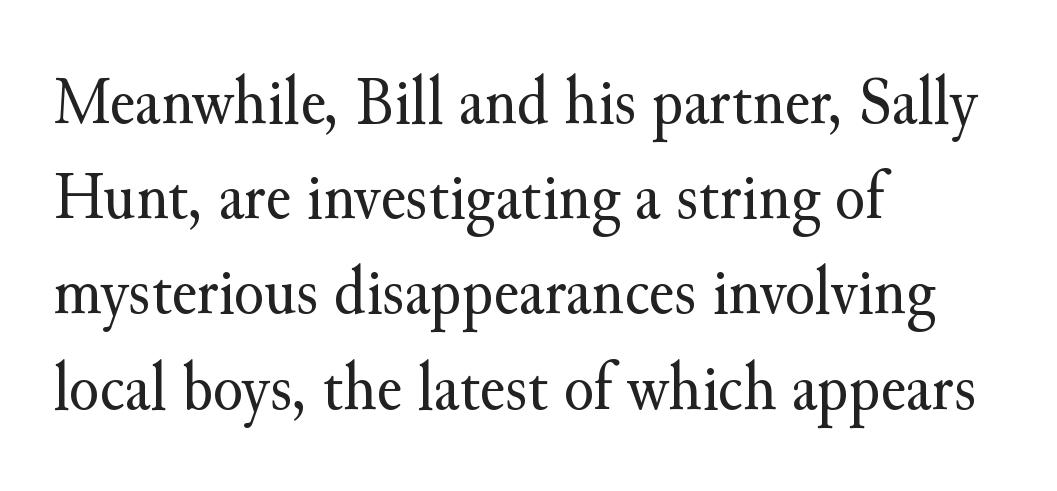
Q: Is the text bold? A: No.
Q: Is the text italic (slanted)? A: No, it is upright.
Q: Is the typeface a serif or a sans-serif typeface? A: Serif.
Q: Is the text underlined? A: No.
Q: How is the paragraph aligned? A: Left-aligned.
Q: Is the spacing between letters normal or unusually wide? A: Normal.
Q: Is the spacing between lines tight, normal or loose? A: Normal.
Q: Width (condensed, normal, or wide)? A: Normal.
Q: Stroke contrast? A: Medium.
Q: x-height? A: Small.
Q: Monospaced? A: No.
